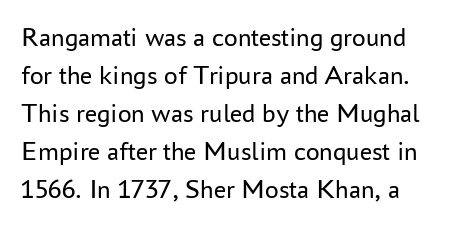
The image shows 27 px text type, upright; set normal line spacing (1.41x), normal letter spacing, not underlined.
